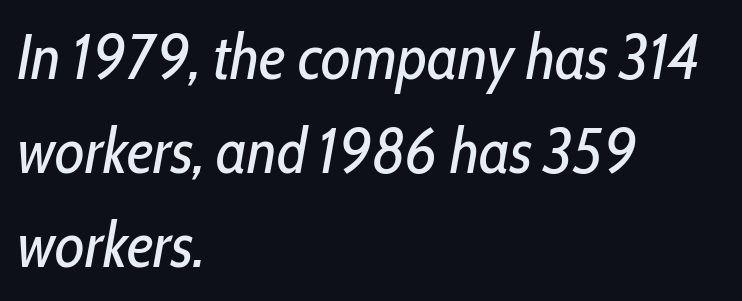
How would I describe the line gaps? Plain and ordinary. Honestly, there is no underline to notice here at all. The rendering uses natural spacing where letterforms have individual widths. Horizontal alignment here is leftward, the default for most running prose. Does the lettering tilt? It does — this is italic. Is the letter spacing exaggerated? No — it looks like the ordinary default.
